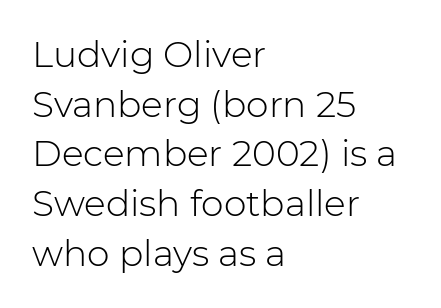
Q: Is the text bold? A: No.
Q: Is the text italic (slanted)? A: No, it is upright.
Q: Is the typeface a serif or a sans-serif typeface? A: Sans-serif.
Q: Is the text underlined? A: No.
Q: How is the paragraph aligned? A: Left-aligned.
Q: Is the spacing between letters normal or unusually wide? A: Normal.
Q: Is the spacing between lines tight, normal or loose? A: Normal.
Q: Width (condensed, normal, or wide)? A: Normal.
Q: Stroke contrast? A: Low.
Q: x-height? A: Medium.
Q: Monospaced? A: No.
